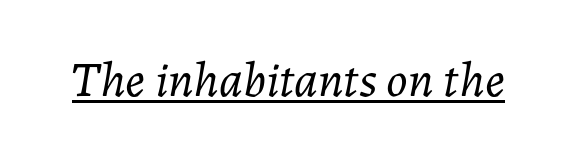
Q: Is the text bold? A: No.
Q: Is the text italic (slanted)? A: Yes, it leans right by about 7 degrees.
Q: Is the text underlined? A: Yes.
Q: Is the spacing between letters normal or unusually wide? A: Normal.
Q: Width (condensed, normal, or wide)? A: Normal.
Q: Stroke contrast? A: Low.
Q: x-height? A: Medium.
Q: Monospaced? A: No.
